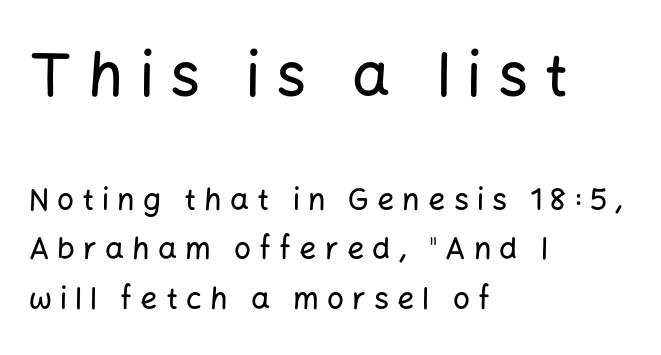
The specimen reads as upright at a glance. No word sits above an underline. These lines are rendered in a variable-pitch font. Vertically, the passage feels balanced, rows spaced as you'd expect. Examine the stroke ends and you'll find no serifs.
